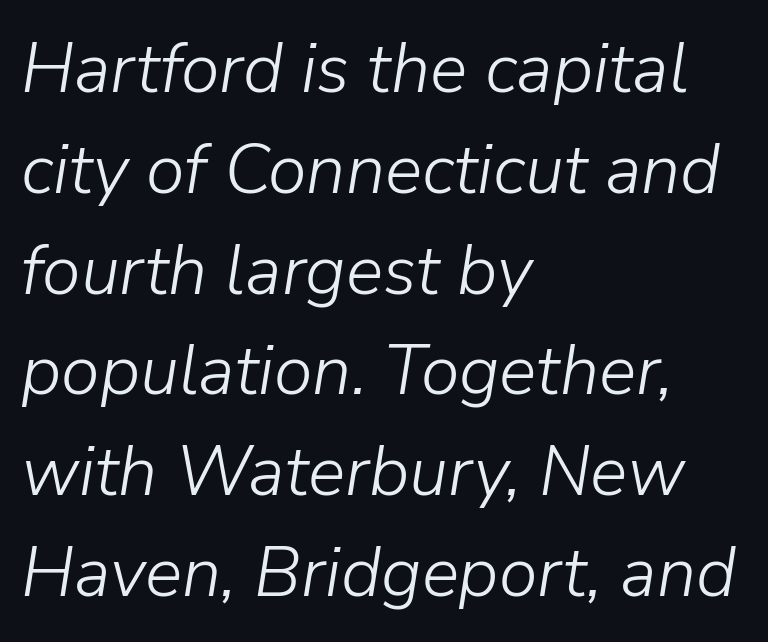
The image shows 70 px light type, italic (leaning right); set left-aligned, normal line spacing (1.44x), normal letter spacing, not underlined; low stroke contrast and a medium x-height.
